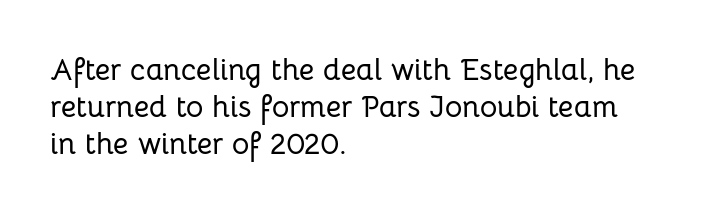
The letters stand upright; this is a roman face. Each word holds together tightly as a unit, with standard inter-letter gaps. The passage shown is typed in a proportional face where columns would drift. The baseline area is clear.
